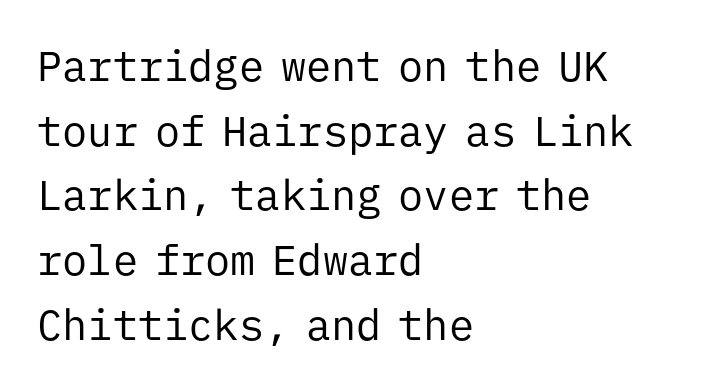
Q: Is the text bold? A: No.
Q: Is the text italic (slanted)? A: No, it is upright.
Q: Is the typeface a serif or a sans-serif typeface? A: Sans-serif.
Q: Is the text underlined? A: No.
Q: How is the paragraph aligned? A: Left-aligned.
Q: Is the spacing between letters normal or unusually wide? A: Normal.
Q: Is the spacing between lines tight, normal or loose? A: Normal.
Q: Width (condensed, normal, or wide)? A: Normal.
Q: Stroke contrast? A: Low.
Q: x-height? A: Medium.
Q: Monospaced? A: Yes.
